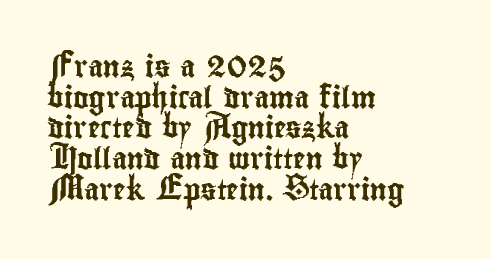
Style check: upright. Quick note: interline space is typical. This sample uses plain, unmodified letter spacing. In CSS terms this would be text-align: left.
